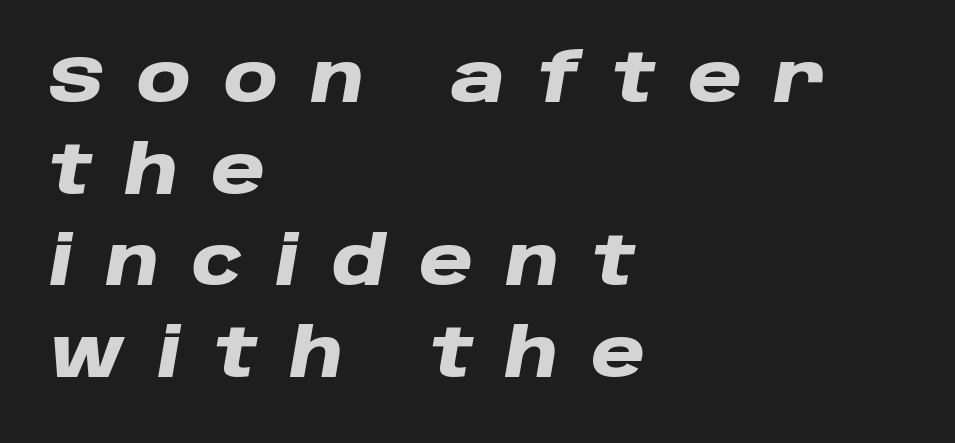
Q: Is the text bold? A: Yes.
Q: Is the text italic (slanted)? A: Yes, it leans right by about 10 degrees.
Q: Is the text underlined? A: No.
Q: How is the paragraph aligned? A: Left-aligned.
Q: Is the spacing between letters normal or unusually wide? A: Unusually wide.
Q: Is the spacing between lines tight, normal or loose? A: Normal.
Q: Width (condensed, normal, or wide)? A: Wide.
Q: Stroke contrast? A: Low.
Q: x-height? A: Large.
Q: Monospaced? A: No.
